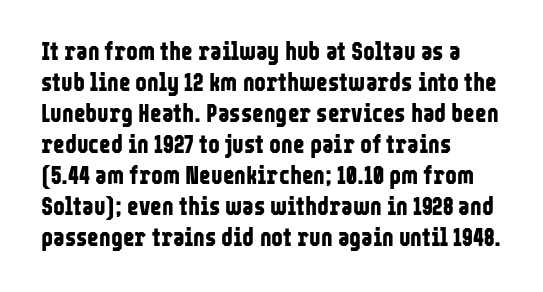
{"italic": "no", "bold": "yes", "underline": "no", "align": "left", "line_spacing_ratio": 1.24, "letter_spacing": "normal", "letter_spacing_em": 0.0, "glyph_px": 25}
